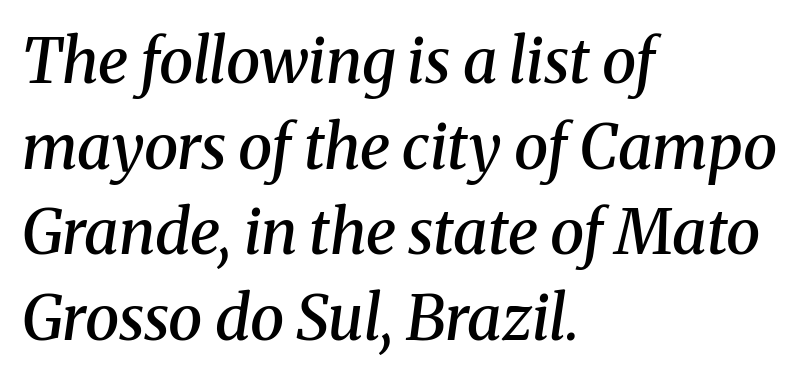
The image shows 62 px semibold serif type, italic (leaning right); set left-aligned, normal line spacing (1.38x), normal letter spacing, not underlined; medium stroke contrast and a medium x-height.
